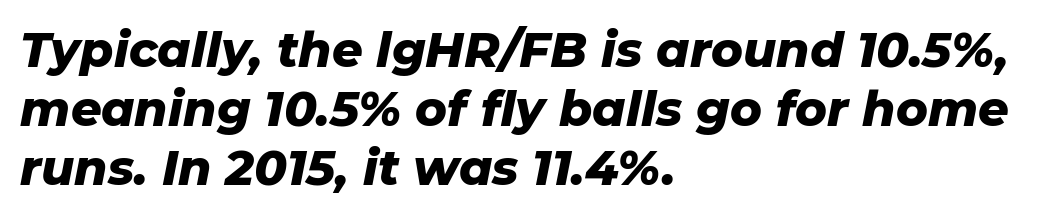
Q: Is the text bold? A: Yes.
Q: Is the text italic (slanted)? A: Yes, it leans right by about 11 degrees.
Q: Is the text underlined? A: No.
Q: How is the paragraph aligned? A: Left-aligned.
Q: Is the spacing between letters normal or unusually wide? A: Normal.
Q: Width (condensed, normal, or wide)? A: Normal.
Q: Stroke contrast? A: Low.
Q: x-height? A: Medium.
Q: Monospaced? A: No.
